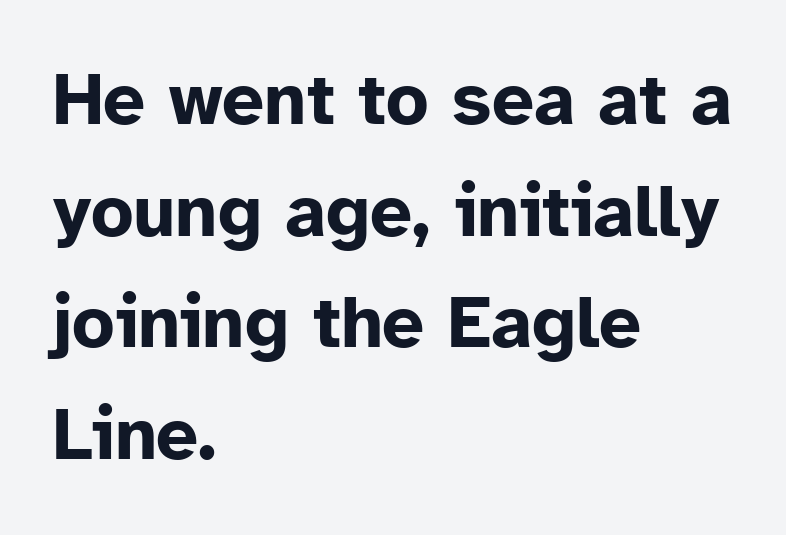
The image shows 74 px bold sans-serif type, upright; set left-aligned, normal line spacing (1.51x), normal letter spacing, not underlined; low stroke contrast and a medium x-height.
